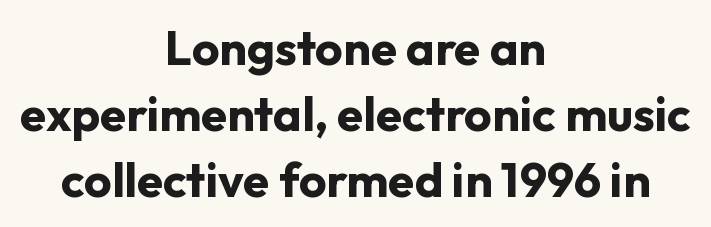
The image shows 48 px bold sans-serif type, upright; set centered, normal line spacing (1.37x), normal letter spacing, not underlined; low stroke contrast and a medium x-height.
